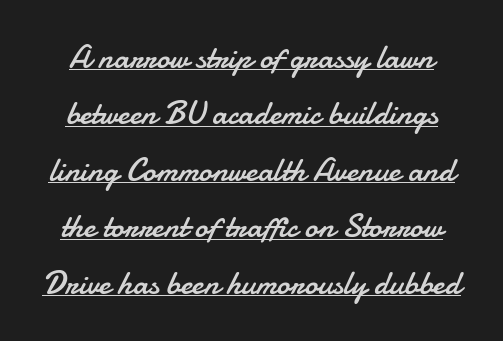
Q: Is the text bold? A: No.
Q: Is the text italic (slanted)? A: Yes.
Q: Is the typeface a serif or a sans-serif typeface? A: Sans-serif.
Q: Is the text underlined? A: Yes.
Q: Is the spacing between letters normal or unusually wide? A: Normal.
Q: Width (condensed, normal, or wide)? A: Normal.
Q: Stroke contrast? A: Low.
Q: x-height? A: Small.
Q: Monospaced? A: No.
